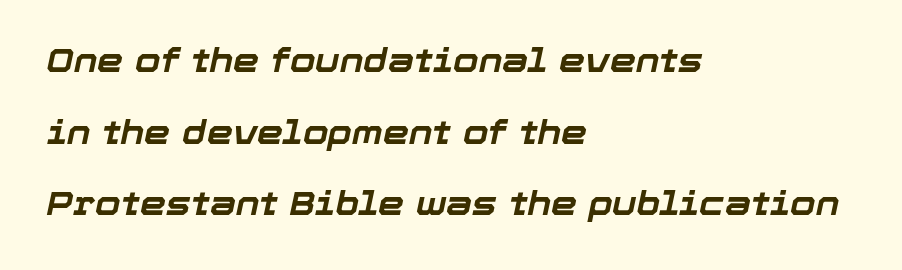
The image shows 33 px bold type, italic (leaning right); set left-aligned, loose line spacing (2.17x), normal letter spacing, not underlined; low stroke contrast and a medium x-height.
